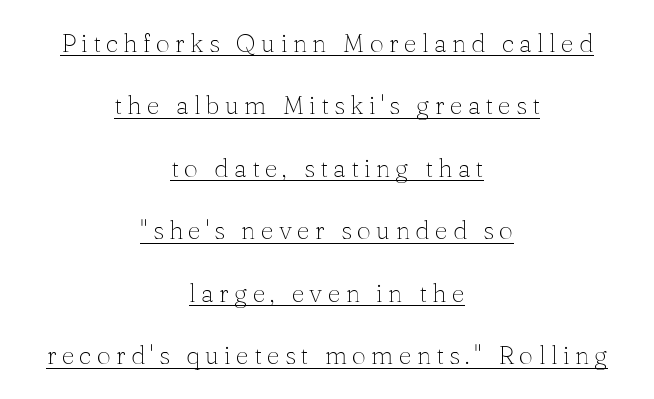
The image shows 25 px text type, upright; set centered, loose line spacing (2.5x), unusually wide letter spacing (+0.21 em), underlined.
